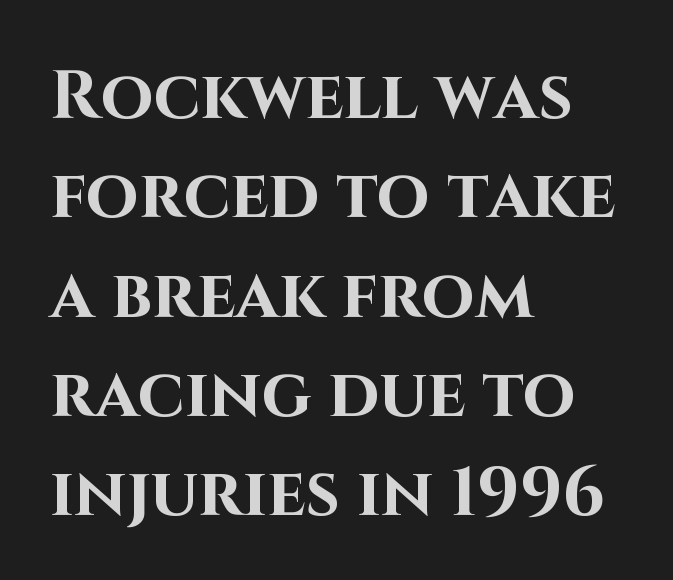
{"serif": "no", "italic": "no", "bold": "yes", "weight": "bold", "width": "normal", "stroke_contrast": "high", "x_height": "large", "monospaced": "no", "underline": "no", "align": "left", "line_spacing": "normal", "line_spacing_ratio": 1.46, "letter_spacing": "normal", "letter_spacing_em": 0.0, "glyph_px": 68}
